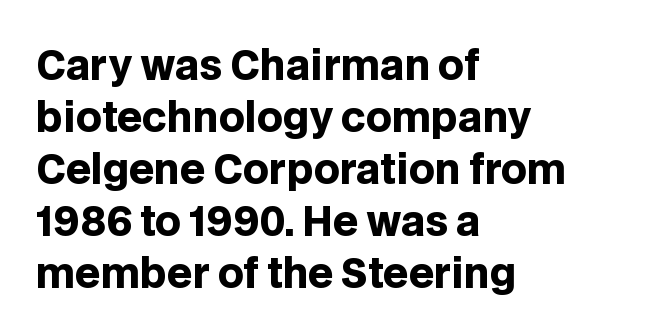
{"serif": "no", "italic": "no", "bold": "yes", "weight": "heavy", "width": "normal", "stroke_contrast": "low", "x_height": "large", "monospaced": "no", "underline": "no", "align": "left", "line_spacing": "normal", "line_spacing_ratio": 1.3, "letter_spacing": "normal", "letter_spacing_em": 0.0, "glyph_px": 40}
